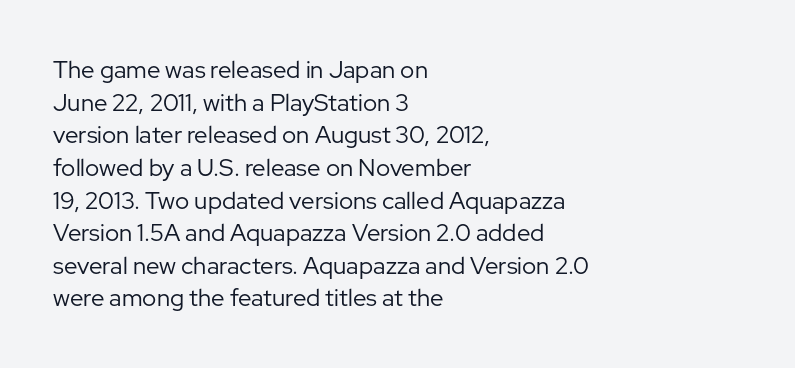
The image shows 24 px text type, upright; set left-aligned, normal line spacing (1.36x), normal letter spacing, not underlined.
